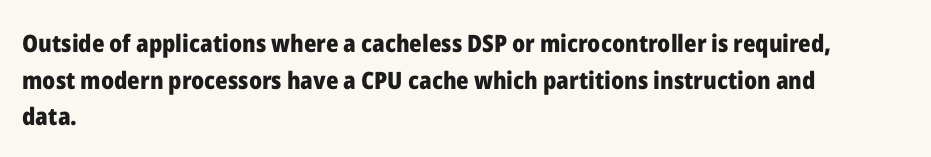
Q: Is the text bold? A: Yes.
Q: Is the text italic (slanted)? A: No, it is upright.
Q: Is the text underlined? A: No.
Q: How is the paragraph aligned? A: Left-aligned.
Q: Is the spacing between letters normal or unusually wide? A: Normal.
Q: Is the spacing between lines tight, normal or loose? A: Normal.
